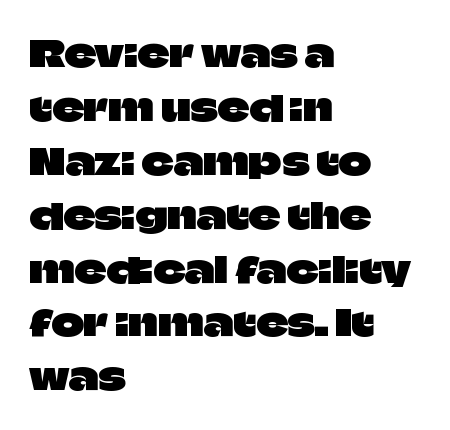
Q: Is the text italic (slanted)? A: No, it is upright.
Q: Is the typeface a serif or a sans-serif typeface? A: Sans-serif.
Q: Is the text underlined? A: No.
Q: How is the paragraph aligned? A: Left-aligned.
Q: Is the spacing between letters normal or unusually wide? A: Normal.
Q: Is the spacing between lines tight, normal or loose? A: Normal.
Q: Width (condensed, normal, or wide)? A: Normal.
Q: Stroke contrast? A: Low.
Q: x-height? A: Large.
Q: Monospaced? A: No.
